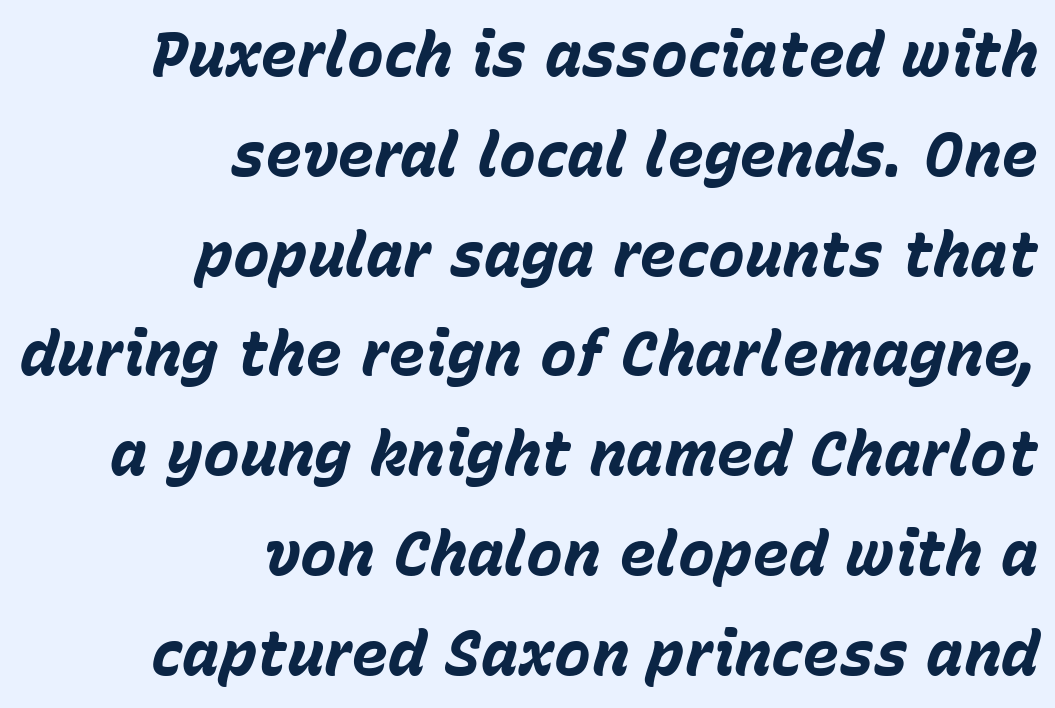
The image shows 62 px bold type, italic (leaning right); set right-aligned, normal line spacing (1.61x), normal letter spacing, not underlined; low stroke contrast and a medium x-height.
